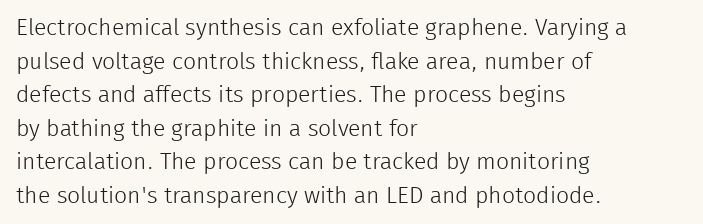
The image shows 23 px text type, upright; set left-aligned, normal line spacing (1.46x), normal letter spacing, not underlined.
